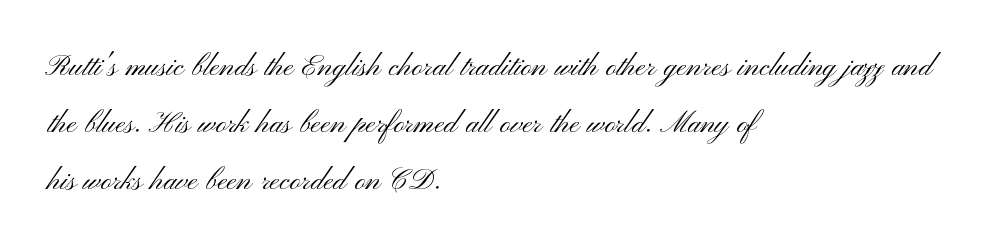
{"serif": "no", "bold": "no", "weight": "light", "width": "wide", "stroke_contrast": "medium", "x_height": "small", "monospaced": "no", "underline": "no", "align": "left", "line_spacing": "normal", "line_spacing_ratio": 1.54, "letter_spacing": "normal", "letter_spacing_em": 0.0, "glyph_px": 37}
